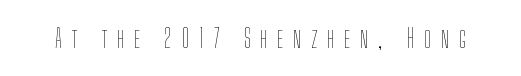
{"italic": "no", "bold": "no", "underline": "no", "letter_spacing": "wide", "letter_spacing_em": 0.37, "glyph_px": 26}
